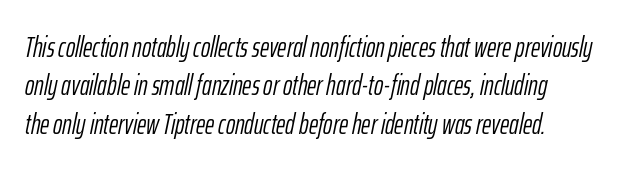
The image shows 28 px light, condensed type, italic (leaning right); set normal line spacing (1.37x), normal letter spacing, not underlined; low stroke contrast and a medium x-height.
